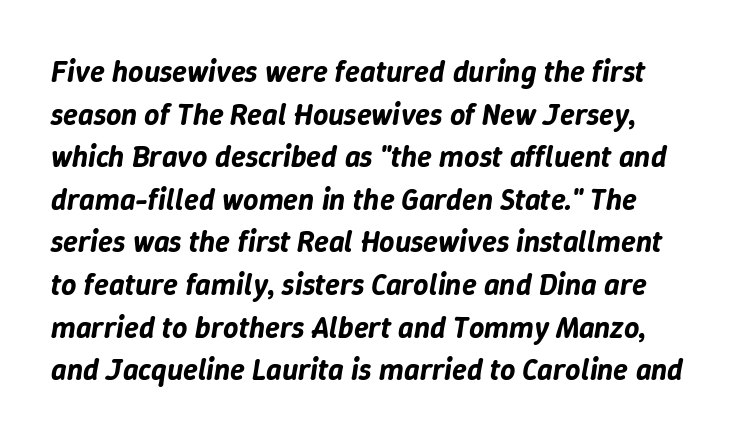
Reading down the column, the eye jumps a familiar distance to each next line. Proportional: the letters do not fall into vertical columns. The line texture is even and compact thanks to regular tracking. There's an unmistakable incline to the writing here.
